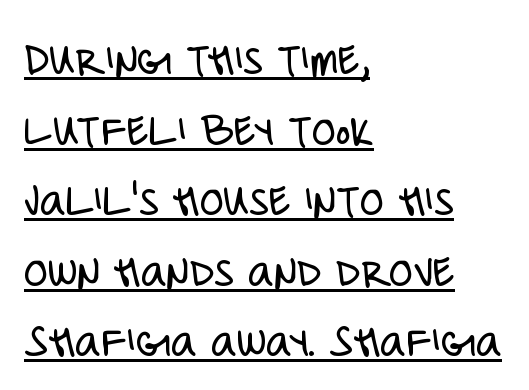
The image shows 49 px light, condensed sans-serif type, upright; set left-aligned, normal line spacing (1.44x), normal letter spacing, underlined; low stroke contrast and a large x-height.
